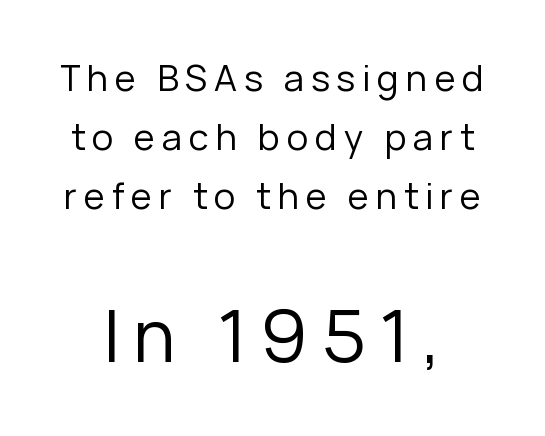
{"serif": "no", "italic": "no", "bold": "no", "weight": "regular", "width": "normal", "stroke_contrast": "low", "x_height": "medium", "monospaced": "no", "underline": "no", "line_spacing": "normal", "line_spacing_ratio": 1.64, "larger_block": "second", "size_ratio": 1.97, "glyph_px": 71}
